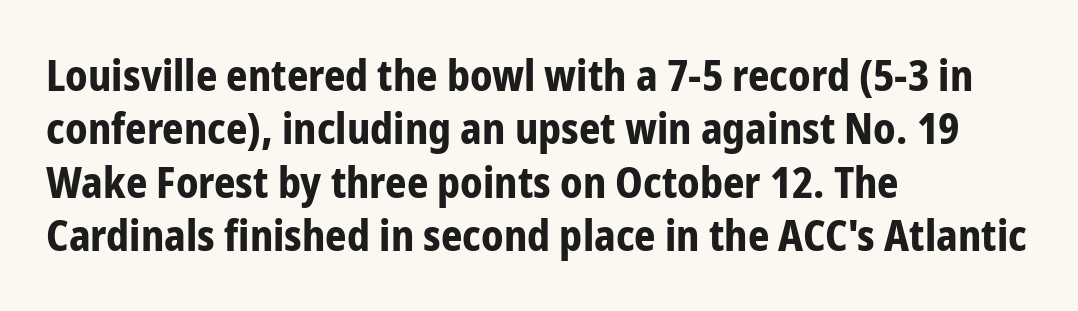
{"serif": "no", "italic": "no", "bold": "yes", "weight": "bold", "width": "condensed", "stroke_contrast": "low", "x_height": "medium", "monospaced": "no", "underline": "no", "align": "left", "line_spacing": "normal", "line_spacing_ratio": 1.27, "letter_spacing": "normal", "letter_spacing_em": 0.0, "glyph_px": 42}
